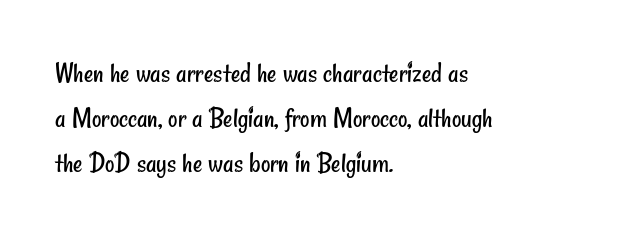
The image shows 29 px regular-weight, condensed sans-serif type; set left-aligned, normal line spacing (1.55x), normal letter spacing, not underlined; low stroke contrast and a small x-height.
